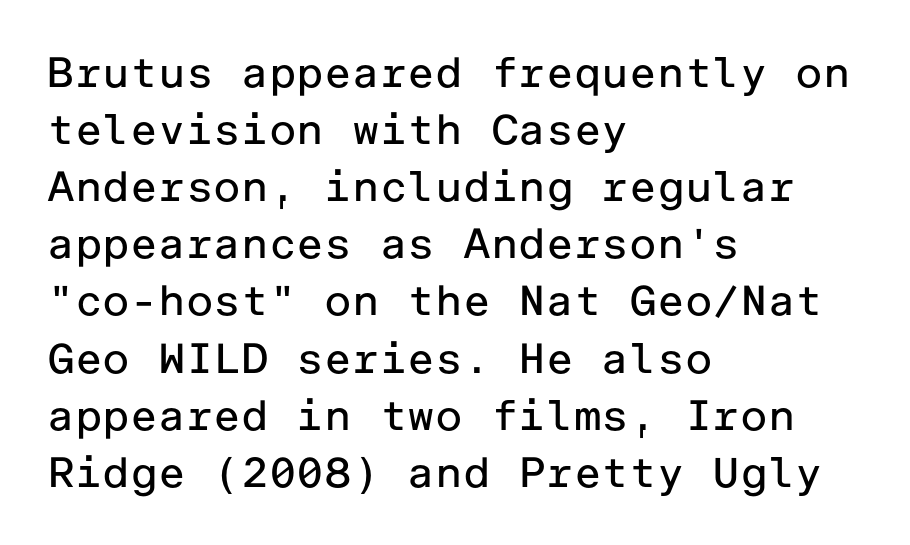
The gap between lines stays unmarked. The compositor pushed each line to the left boundary. Quick note: not italic, upright. This is not heavy type; no bold has been used. The space between consecutive lines is moderate.
